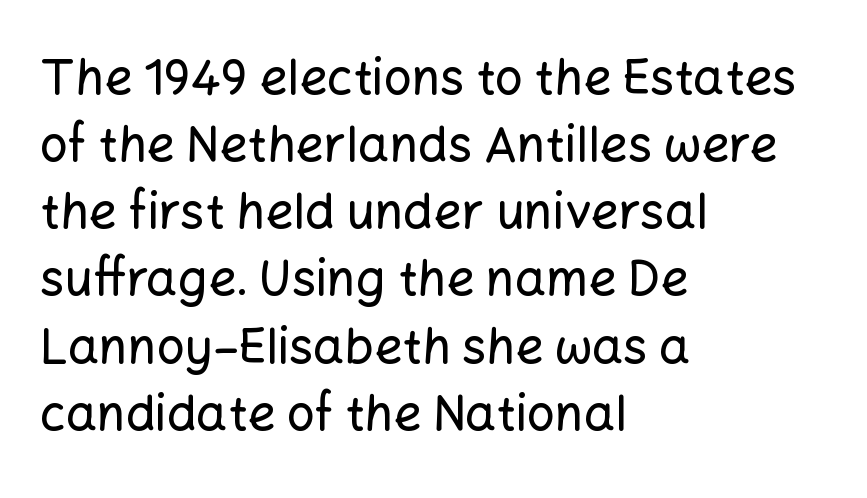
Q: Is the text italic (slanted)? A: No, it is upright.
Q: Is the typeface a serif or a sans-serif typeface? A: Sans-serif.
Q: Is the text underlined? A: No.
Q: How is the paragraph aligned? A: Left-aligned.
Q: Is the spacing between letters normal or unusually wide? A: Normal.
Q: Is the spacing between lines tight, normal or loose? A: Normal.
Q: Width (condensed, normal, or wide)? A: Normal.
Q: Stroke contrast? A: Low.
Q: x-height? A: Medium.
Q: Monospaced? A: No.
